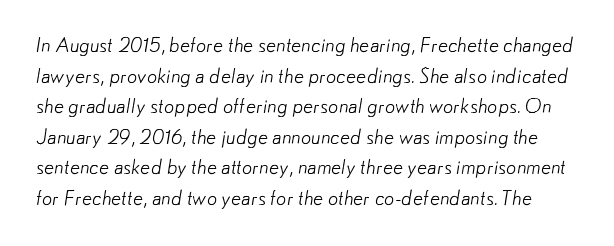
Q: Is the text bold? A: No.
Q: Is the text underlined? A: No.
Q: Is the spacing between letters normal or unusually wide? A: Normal.
Q: Is the spacing between lines tight, normal or loose? A: Normal.
